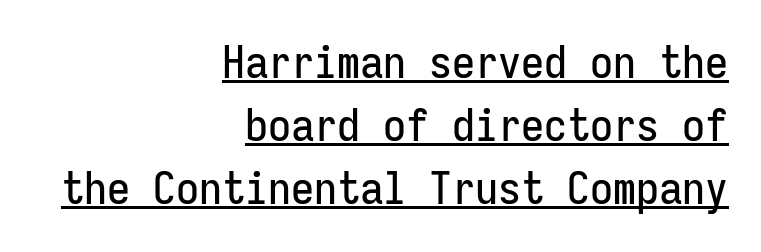
Q: Is the text italic (slanted)? A: No, it is upright.
Q: Is the typeface a serif or a sans-serif typeface? A: Sans-serif.
Q: Is the text underlined? A: Yes.
Q: How is the paragraph aligned? A: Right-aligned.
Q: Is the spacing between letters normal or unusually wide? A: Normal.
Q: Is the spacing between lines tight, normal or loose? A: Normal.
Q: Width (condensed, normal, or wide)? A: Condensed.
Q: Stroke contrast? A: Low.
Q: x-height? A: Medium.
Q: Monospaced? A: Yes.
